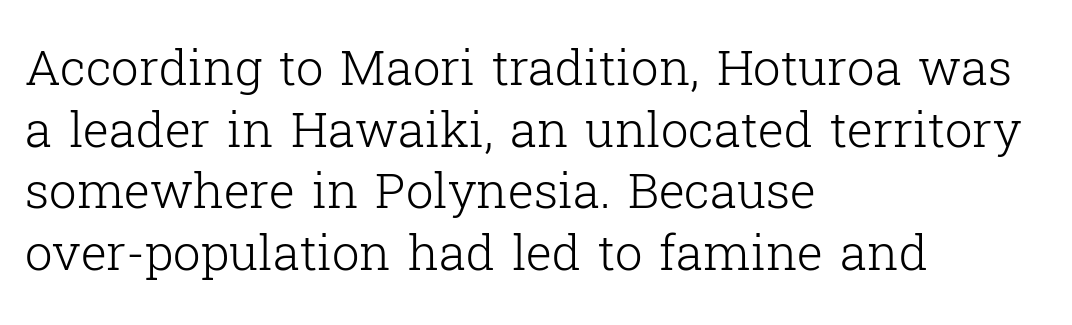
Casual observation: everything's shoved over to the left. Looks like regular typesetting: each glyph gets only the width it needs. Has an underline been added? It has not. Ascenders rise straight up at ninety degrees.
